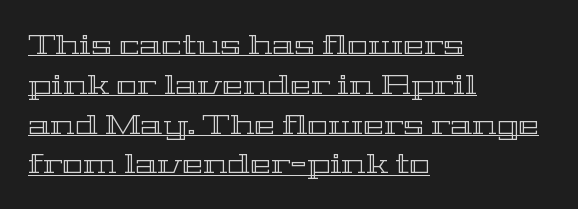
The image shows 28 px wide type, upright; set left-aligned, normal line spacing (1.42x), normal letter spacing, underlined; a medium x-height.
